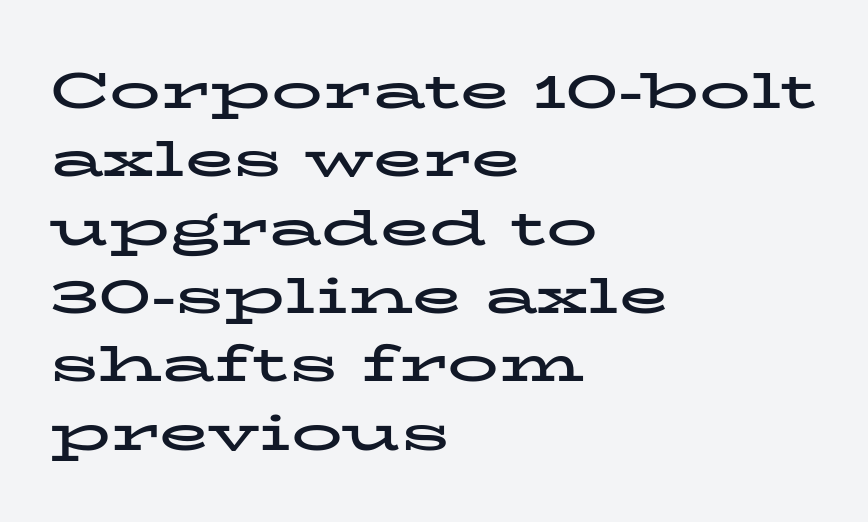
Q: Is the text bold? A: Yes.
Q: Is the text italic (slanted)? A: No, it is upright.
Q: Is the typeface a serif or a sans-serif typeface? A: Serif.
Q: Is the text underlined? A: No.
Q: How is the paragraph aligned? A: Left-aligned.
Q: Is the spacing between letters normal or unusually wide? A: Normal.
Q: Is the spacing between lines tight, normal or loose? A: Normal.
Q: Width (condensed, normal, or wide)? A: Wide.
Q: Stroke contrast? A: Low.
Q: x-height? A: Medium.
Q: Monospaced? A: No.
